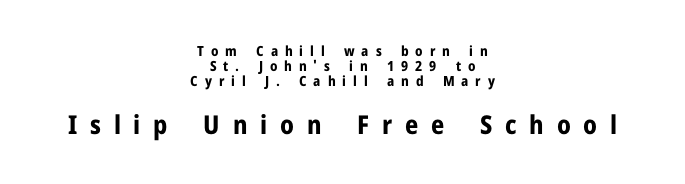
{"italic": "no", "bold": "yes", "underline": "no", "align": "center", "line_spacing": "tight", "line_spacing_ratio": 1.06, "letter_spacing": "wide", "letter_spacing_em": 0.49, "larger_block": "second", "size_ratio": 1.86, "glyph_px": 26}
